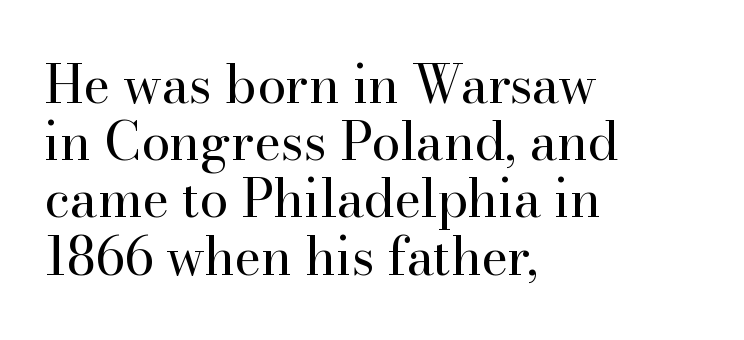
{"serif": "yes", "italic": "no", "bold": "no", "weight": "regular", "width": "normal", "stroke_contrast": "high", "x_height": "small", "monospaced": "no", "underline": "no", "align": "left", "line_spacing": "tight", "line_spacing_ratio": 1.1, "letter_spacing": "normal", "letter_spacing_em": 0.0, "glyph_px": 52}
